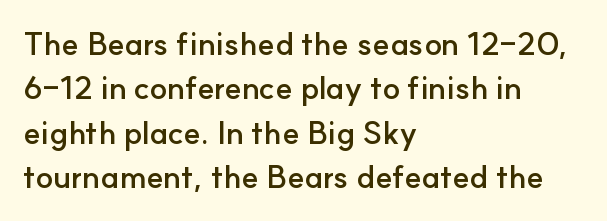
These lines keep a tight, regular rhythm from letter to letter. No word sits above an underline. These words are printed bold, with thick strokes throughout. What's the leading like? Ordinary, nothing unusual.
